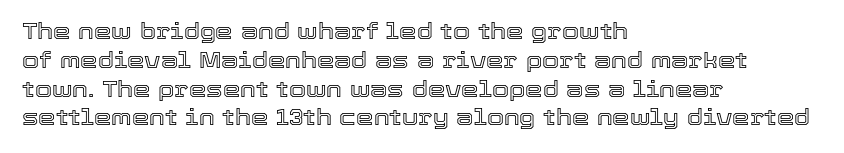
{"italic": "no", "underline": "no", "align": "left", "line_spacing": "normal", "line_spacing_ratio": 1.31, "letter_spacing": "normal", "letter_spacing_em": 0.0, "glyph_px": 22}
